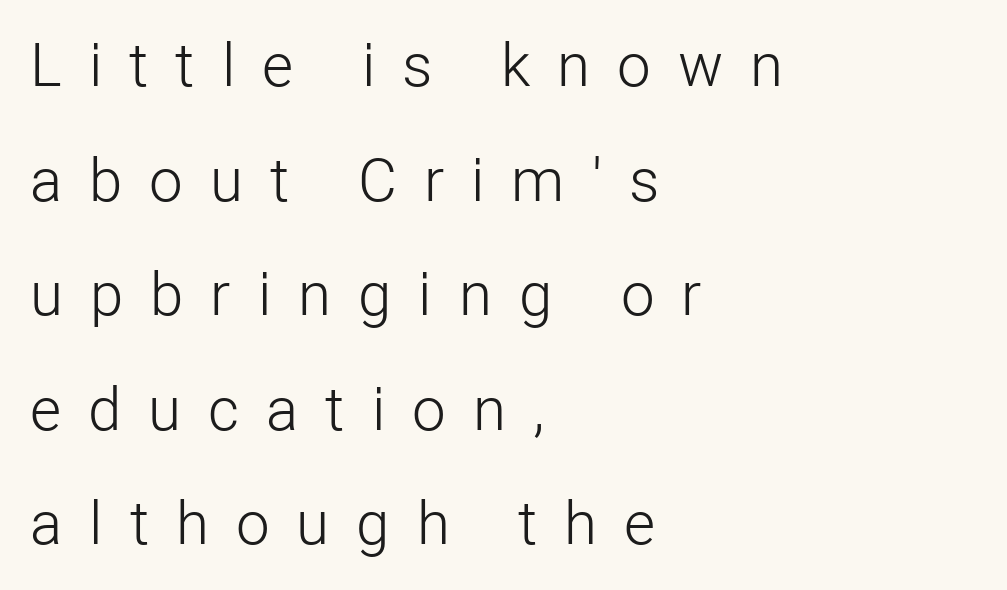
{"serif": "no", "italic": "no", "bold": "no", "weight": "light", "width": "normal", "stroke_contrast": "low", "x_height": "medium", "monospaced": "no", "underline": "no", "align": "left", "line_spacing": "loose", "line_spacing_ratio": 1.91, "letter_spacing": "wide", "letter_spacing_em": 0.45, "glyph_px": 60}
